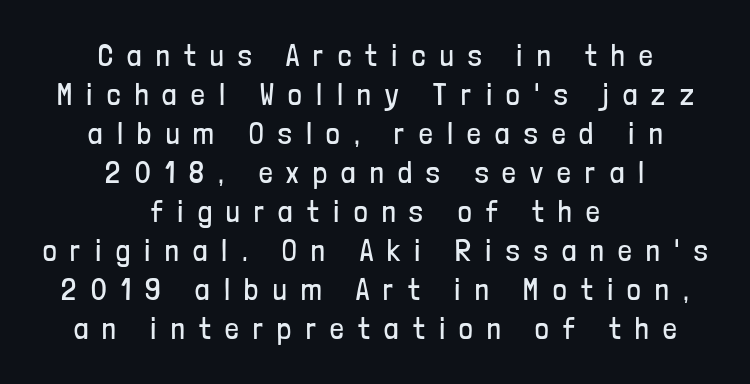
{"serif": "no", "italic": "no", "bold": "no", "weight": "regular", "width": "condensed", "stroke_contrast": "low", "x_height": "medium", "monospaced": "no", "underline": "no", "align": "center", "line_spacing": "normal", "line_spacing_ratio": 1.3, "letter_spacing": "wide", "letter_spacing_em": 0.48, "glyph_px": 30}
